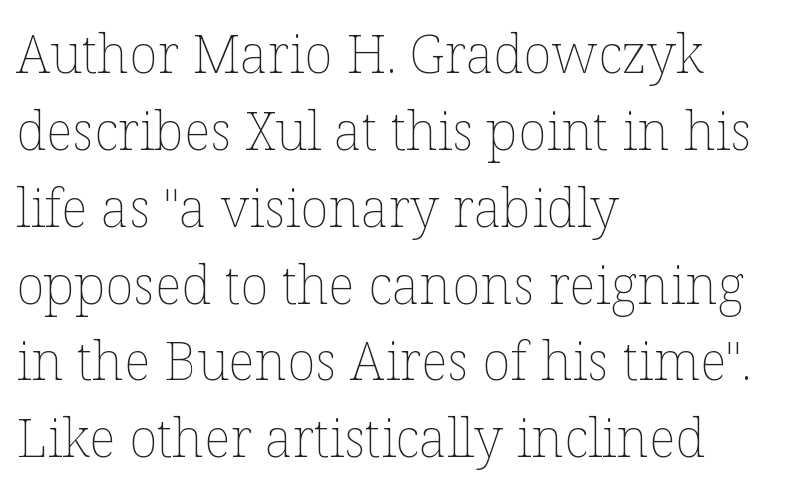
Weight: regular or lighter. Clear beneath every line of the passage. Proportional: the letters do not fall into vertical columns. The rag falls on the right side of this text block. Spacing between characters is what you'd get straight out of the box. Horizontal bands of white between lines are of average thickness.
